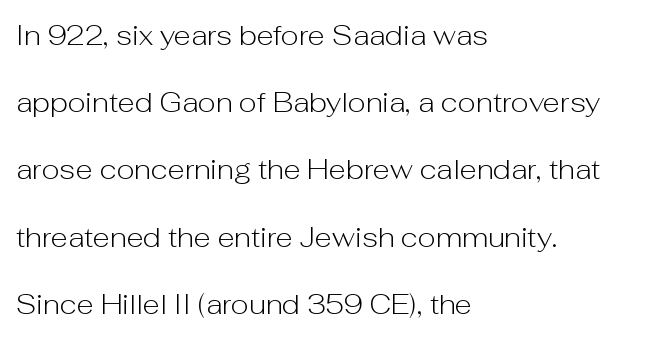
{"serif": "no", "italic": "no", "bold": "no", "weight": "light", "width": "normal", "stroke_contrast": "low", "x_height": "medium", "monospaced": "no", "underline": "no", "align": "left", "line_spacing": "loose", "line_spacing_ratio": 2.4, "letter_spacing": "normal", "letter_spacing_em": 0.0, "glyph_px": 28}
